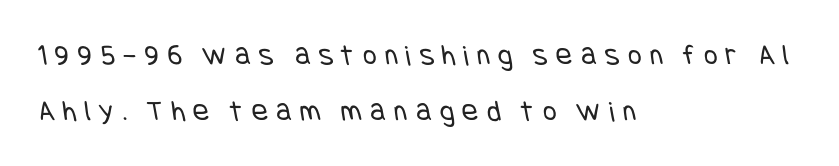
{"serif": "no", "bold": "no", "weight": "regular", "width": "condensed", "stroke_contrast": "low", "x_height": "large", "underline": "no", "align": "left", "line_spacing_ratio": 1.86, "letter_spacing": "wide", "letter_spacing_em": 0.28, "glyph_px": 30}
